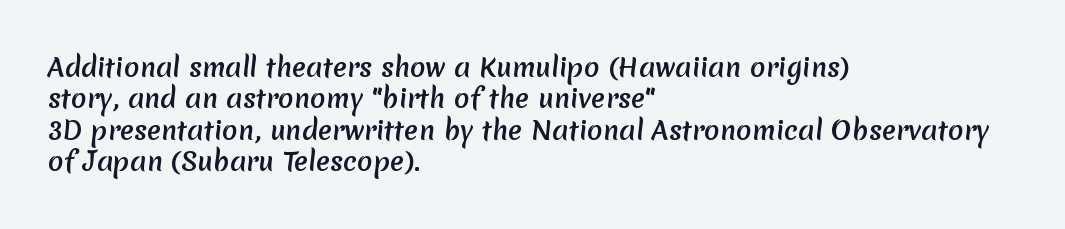
The image shows 26 px bold type; set left-aligned, line spacing 1.21x, normal letter spacing, not underlined.
